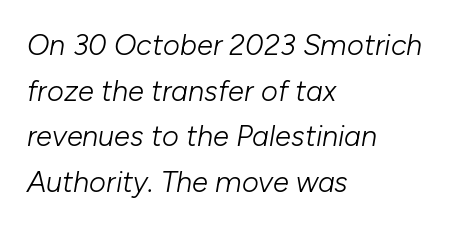
The font sits on the lighter half of the weight spectrum, regular included. Between one letter and the next there's only the usual sliver of space. Varying glyph widths throughout — classic text-font behaviour. Line starts are locked; line ends wander. A typesetter would call this leading conventional body-copy spacing. Italic: yes, the glyphs are oblique.
